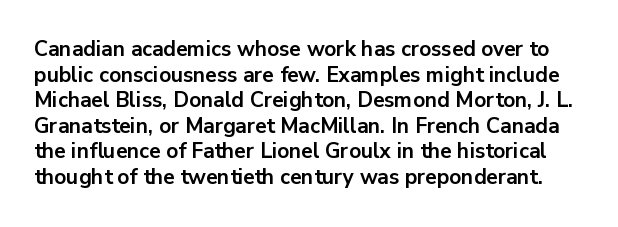
Lines of text with bare space underneath. This rendering leaves character spacing at its baseline value. These lines were composed using upright roman letters. These lines carry a lot of weight — the face is fully bold.
